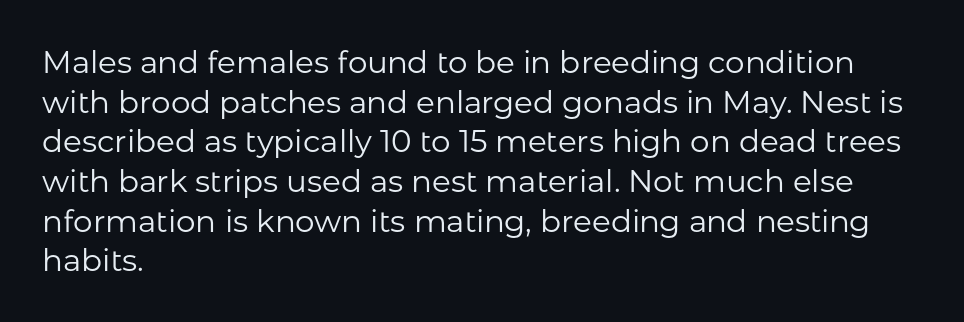
Q: Is the text bold? A: No.
Q: Is the text italic (slanted)? A: No, it is upright.
Q: Is the typeface a serif or a sans-serif typeface? A: Sans-serif.
Q: Is the text underlined? A: No.
Q: How is the paragraph aligned? A: Left-aligned.
Q: Is the spacing between letters normal or unusually wide? A: Normal.
Q: Is the spacing between lines tight, normal or loose? A: Normal.
Q: Width (condensed, normal, or wide)? A: Normal.
Q: Stroke contrast? A: Low.
Q: x-height? A: Medium.
Q: Monospaced? A: No.
